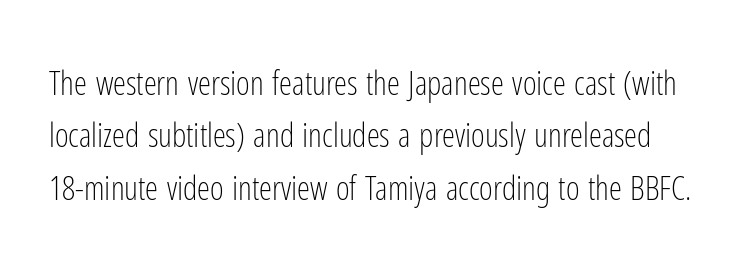
Is the type heavy? It reads as light-to-regular instead. The letters advance in unequal steps, a hallmark of proportional type. Glance below the letters and you will spot only blank space. Compared with typical paragraphs, the rows here are spaced about the same. Posture: straight, roman, zero tilt.
